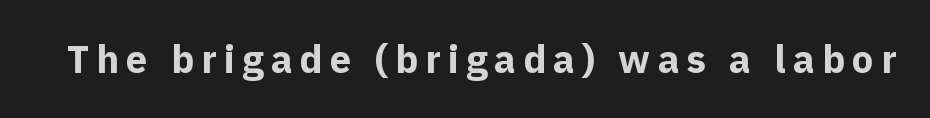
The image shows 38 px bold sans-serif type, upright; set not underlined; a medium x-height.
